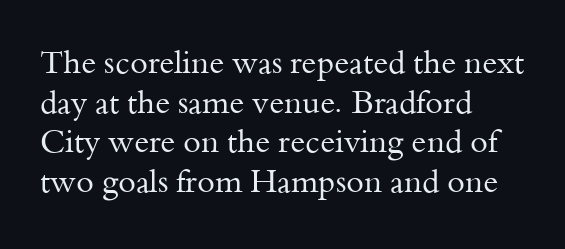
The image shows 32 px regular-weight serif type, upright; set left-aligned, line spacing 1.24x, normal letter spacing, not underlined; medium stroke contrast and a small x-height.
